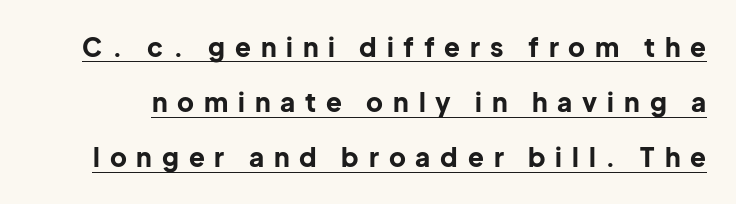
Q: Is the text bold? A: Yes.
Q: Is the text italic (slanted)? A: No, it is upright.
Q: Is the text underlined? A: Yes.
Q: Is the spacing between letters normal or unusually wide? A: Unusually wide.
Q: Is the spacing between lines tight, normal or loose? A: Loose.
